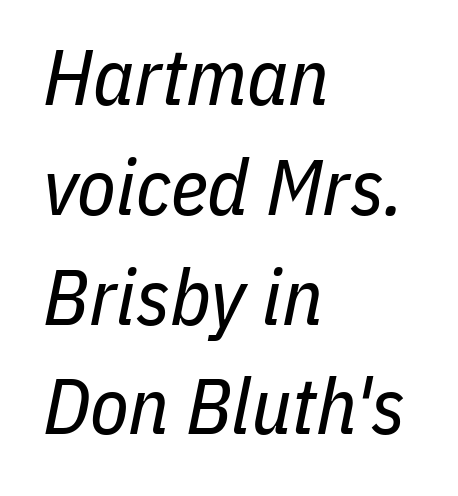
Q: Is the text bold? A: No.
Q: Is the text italic (slanted)? A: Yes, it leans right by about 11 degrees.
Q: Is the text underlined? A: No.
Q: How is the paragraph aligned? A: Left-aligned.
Q: Is the spacing between letters normal or unusually wide? A: Normal.
Q: Is the spacing between lines tight, normal or loose? A: Normal.
Q: Width (condensed, normal, or wide)? A: Condensed.
Q: Stroke contrast? A: Low.
Q: x-height? A: Medium.
Q: Monospaced? A: No.
